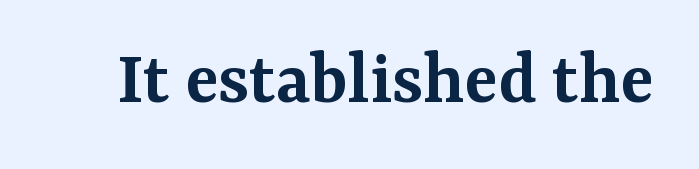
Q: Is the text bold? A: Semi-bold.
Q: Is the text italic (slanted)? A: No, it is upright.
Q: Is the typeface a serif or a sans-serif typeface? A: Serif.
Q: Is the text underlined? A: No.
Q: Is the spacing between letters normal or unusually wide? A: Normal.
Q: Width (condensed, normal, or wide)? A: Normal.
Q: Stroke contrast? A: Medium.
Q: x-height? A: Medium.
Q: Monospaced? A: No.
